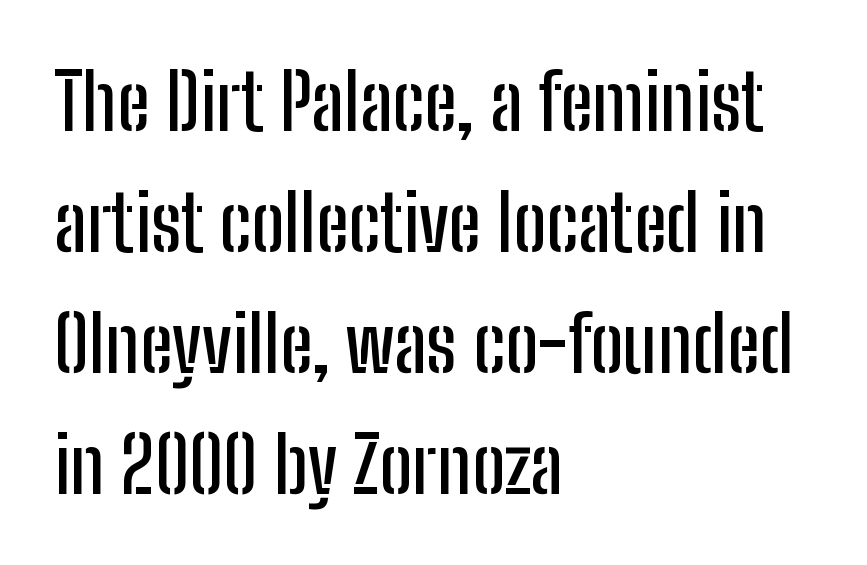
{"serif": "no", "italic": "no", "width": "condensed", "stroke_contrast": "low", "x_height": "medium", "monospaced": "no", "underline": "no", "align": "left", "line_spacing": "normal", "line_spacing_ratio": 1.55, "letter_spacing": "normal", "letter_spacing_em": 0.0, "glyph_px": 78}
